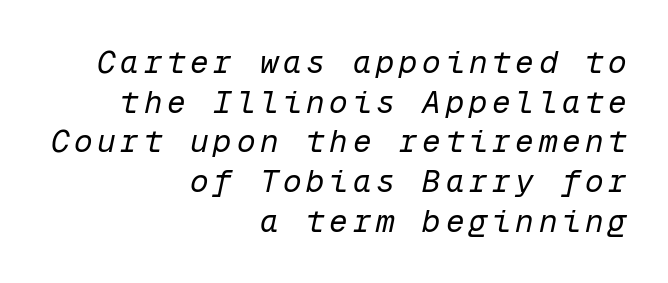
This sample keeps an unexceptional amount of space between lines. The passage shown is typed in a monospace face where columns stay perfectly aligned. The rendering applies a slant to the glyphs. Every row of glyphs terminates at an identical x-position on the right. The words here are not underlined.
